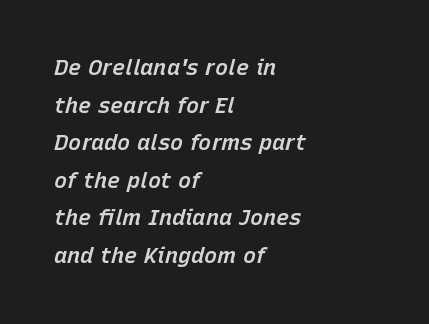
{"italic": "yes", "lean": "right", "slant_degrees": 15, "bold": "semi", "underline": "no", "align": "left", "line_spacing_ratio": 1.71, "letter_spacing": "normal", "letter_spacing_em": 0.0, "glyph_px": 22}
